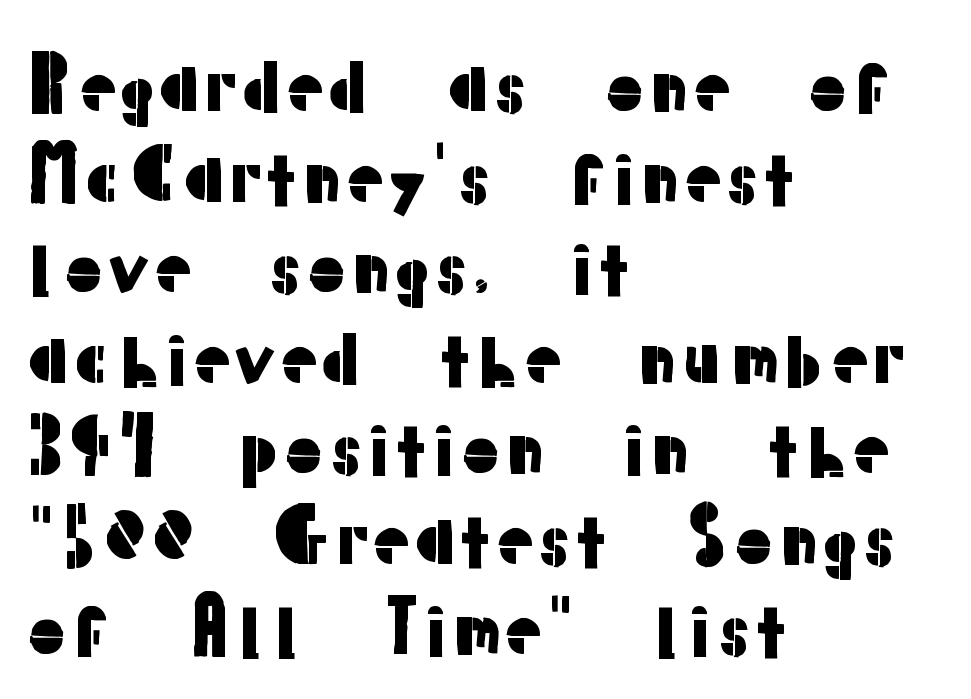
{"serif": "no", "italic": "no", "width": "normal", "stroke_contrast": "low", "x_height": "medium", "monospaced": "no", "underline": "no", "align": "left", "line_spacing_ratio": 1.24, "letter_spacing": "normal", "letter_spacing_em": 0.0, "glyph_px": 73}
